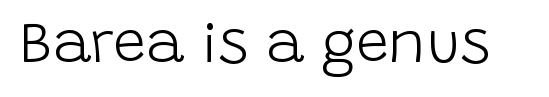
Note the varied advance widths — an 'i' is clearly narrower than an 'm'. Nothing unusual about the tracking: characters are spaced as the font intends. These glyphs show unthickened strokes, regular width or finer. The axis of the letterforms is exactly vertical. Letters rest on an invisible, unmarked baseline.
